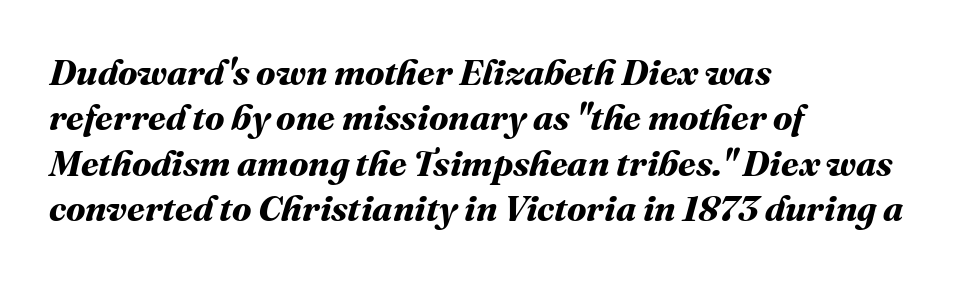
The image shows 36 px bold type; set left-aligned, normal line spacing (1.26x), normal letter spacing, not underlined; medium stroke contrast and a medium x-height.
